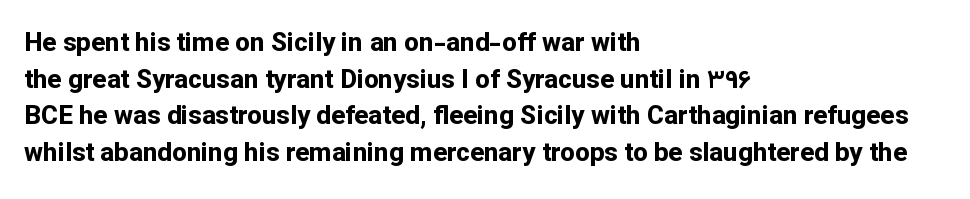
Caption: multi-line text, flush left, ragged right. Look at the tracking — it's just the regular setting, nothing added. Upright lettering throughout. The passage shown is emphatically bold. The passage shown is not underscored anywhere.
